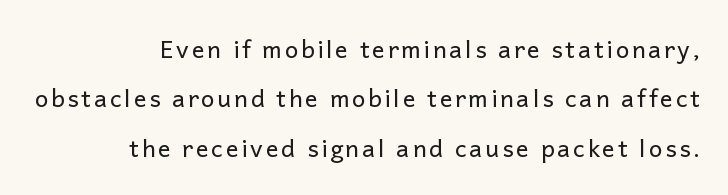
{"italic": "no", "bold": "no", "underline": "no", "align": "right", "line_spacing": "loose", "line_spacing_ratio": 2.06, "glyph_px": 24}
